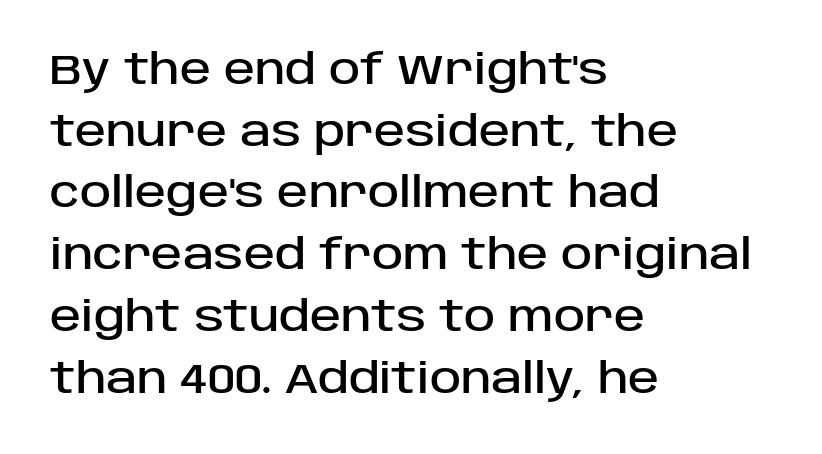
The characters display no serif detailing; their extremities are plain. The compositor pushed each line to the left boundary. Nobody drew a line under any word here. Designer's note — italics off, roman on. Proportional: the letters do not fall into vertical columns.
